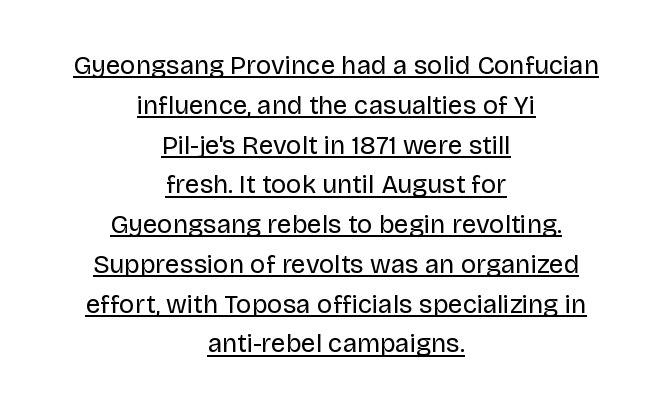
The image shows 26 px text type, upright; set centered, normal line spacing (1.53x), normal letter spacing, underlined.
